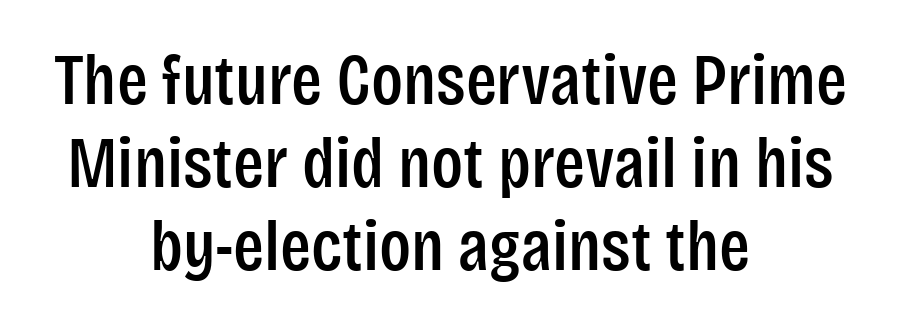
Q: Is the text italic (slanted)? A: No, it is upright.
Q: Is the typeface a serif or a sans-serif typeface? A: Sans-serif.
Q: Is the text underlined? A: No.
Q: How is the paragraph aligned? A: Centered.
Q: Is the spacing between letters normal or unusually wide? A: Normal.
Q: Is the spacing between lines tight, normal or loose? A: Tight.
Q: Width (condensed, normal, or wide)? A: Condensed.
Q: Stroke contrast? A: Low.
Q: x-height? A: Large.
Q: Monospaced? A: No.
